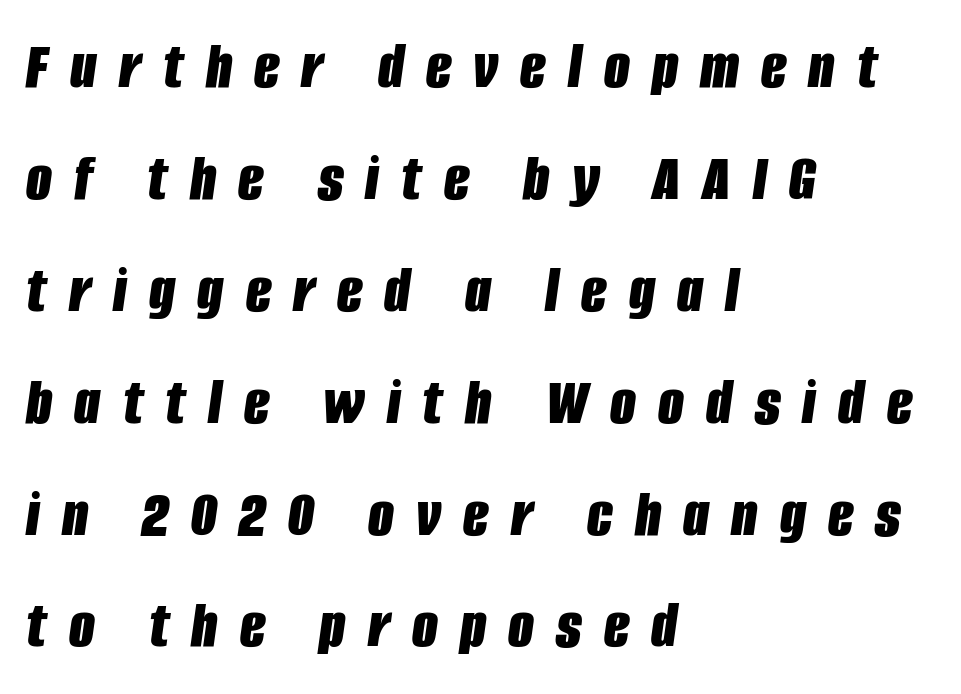
Q: Is the text bold? A: Yes.
Q: Is the text italic (slanted)? A: Yes, it leans right by about 8 degrees.
Q: Is the text underlined? A: No.
Q: How is the paragraph aligned? A: Left-aligned.
Q: Is the spacing between letters normal or unusually wide? A: Unusually wide.
Q: Is the spacing between lines tight, normal or loose? A: Normal.
Q: Width (condensed, normal, or wide)? A: Condensed.
Q: Stroke contrast? A: Low.
Q: x-height? A: Large.
Q: Monospaced? A: No.
